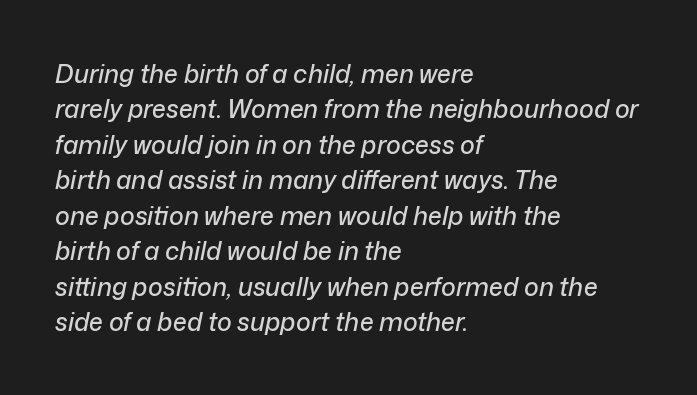
{"italic": "yes", "lean": "right", "slant_degrees": 12, "underline": "no", "align": "left", "line_spacing": "normal", "line_spacing_ratio": 1.42, "letter_spacing": "normal", "letter_spacing_em": 0.0, "glyph_px": 25}
